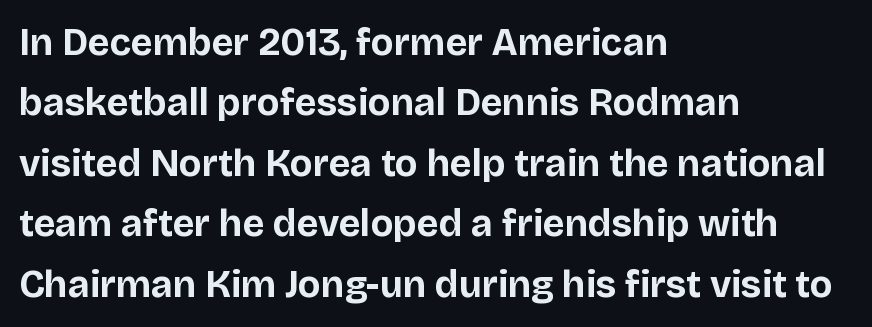
{"serif": "no", "italic": "no", "bold": "yes", "weight": "bold", "width": "normal", "stroke_contrast": "low", "x_height": "large", "monospaced": "no", "underline": "no", "align": "left", "line_spacing": "normal", "line_spacing_ratio": 1.59, "letter_spacing": "normal", "letter_spacing_em": 0.0, "glyph_px": 38}
